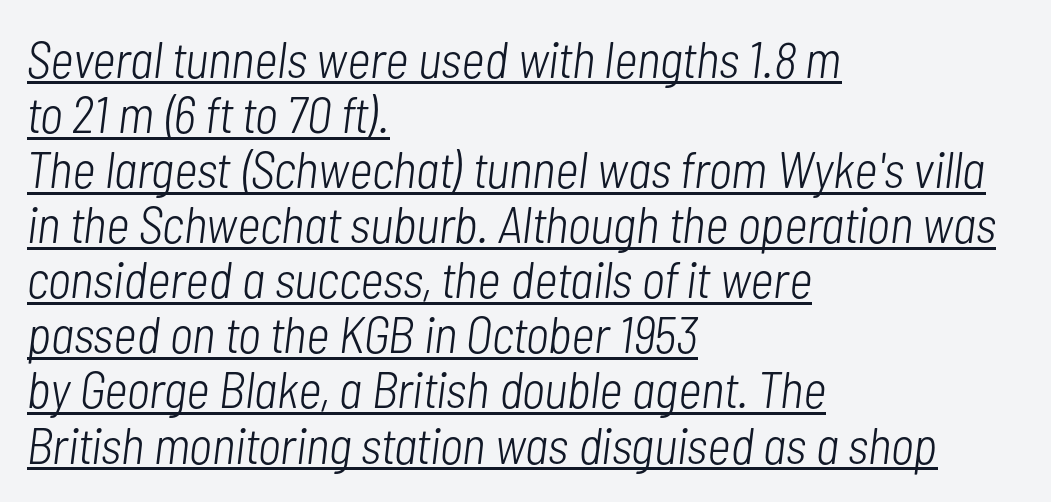
The space between consecutive lines is stingy. Notice how the passage keeps a crisp vertical edge on the left only. Tall strokes in this sample are angled rather than plumb. The letters advance in unequal steps, a hallmark of proportional type.
